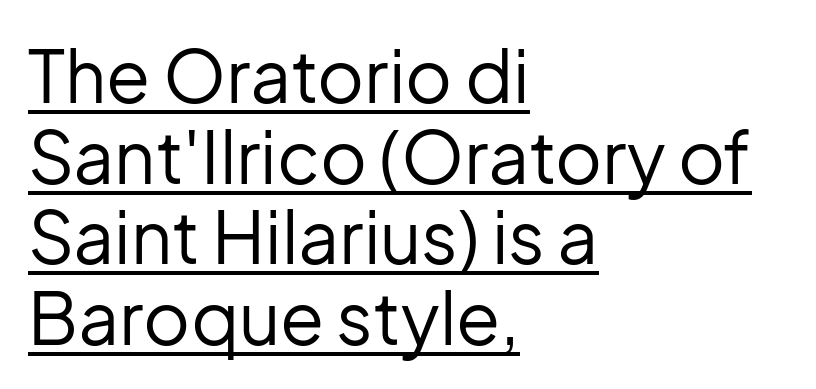
Q: Is the text bold? A: No.
Q: Is the text italic (slanted)? A: No, it is upright.
Q: Is the typeface a serif or a sans-serif typeface? A: Sans-serif.
Q: Is the text underlined? A: Yes.
Q: How is the paragraph aligned? A: Left-aligned.
Q: Is the spacing between letters normal or unusually wide? A: Normal.
Q: Is the spacing between lines tight, normal or loose? A: Tight.
Q: Width (condensed, normal, or wide)? A: Normal.
Q: Stroke contrast? A: Low.
Q: x-height? A: Medium.
Q: Monospaced? A: No.
